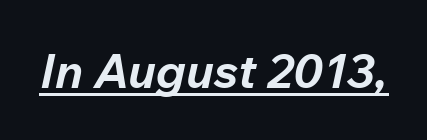
The image shows 48 px bold type, italic (leaning right); set normal letter spacing, underlined; low stroke contrast and a medium x-height.
